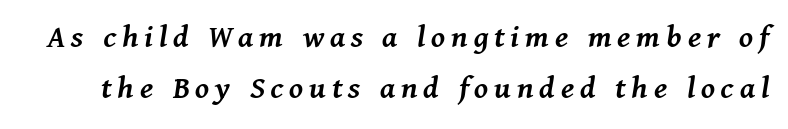
{"italic": "yes", "lean": "right", "slant_degrees": 11, "bold": "semi", "weight": "semibold", "width": "normal", "stroke_contrast": "medium", "x_height": "medium", "monospaced": "no", "underline": "no", "line_spacing": "normal", "line_spacing_ratio": 1.51, "glyph_px": 34}
